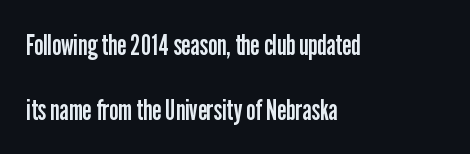
Q: Is the text bold? A: No.
Q: Is the text italic (slanted)? A: No, it is upright.
Q: Is the typeface a serif or a sans-serif typeface? A: Sans-serif.
Q: Is the text underlined? A: No.
Q: How is the paragraph aligned? A: Left-aligned.
Q: Is the spacing between letters normal or unusually wide? A: Normal.
Q: Is the spacing between lines tight, normal or loose? A: Loose.
Q: Width (condensed, normal, or wide)? A: Condensed.
Q: Stroke contrast? A: Low.
Q: x-height? A: Medium.
Q: Monospaced? A: No.
